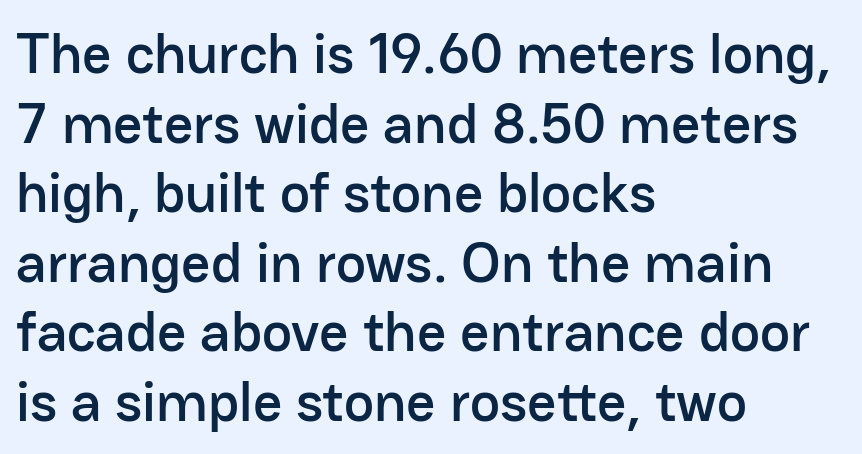
Style check: upright. You could not count columns in this text — the font is proportionally spaced. Casual observation: everything's shoved over to the left. What stands out about the letter spacing? Nothing — it is the standard amount.
